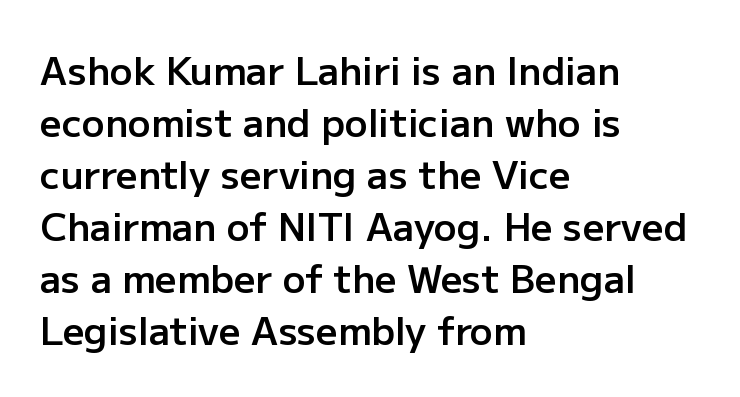
Q: Is the text bold? A: Semi-bold.
Q: Is the text italic (slanted)? A: No, it is upright.
Q: Is the typeface a serif or a sans-serif typeface? A: Sans-serif.
Q: Is the text underlined? A: No.
Q: How is the paragraph aligned? A: Left-aligned.
Q: Is the spacing between letters normal or unusually wide? A: Normal.
Q: Is the spacing between lines tight, normal or loose? A: Normal.
Q: Width (condensed, normal, or wide)? A: Normal.
Q: Stroke contrast? A: Low.
Q: x-height? A: Medium.
Q: Monospaced? A: No.
